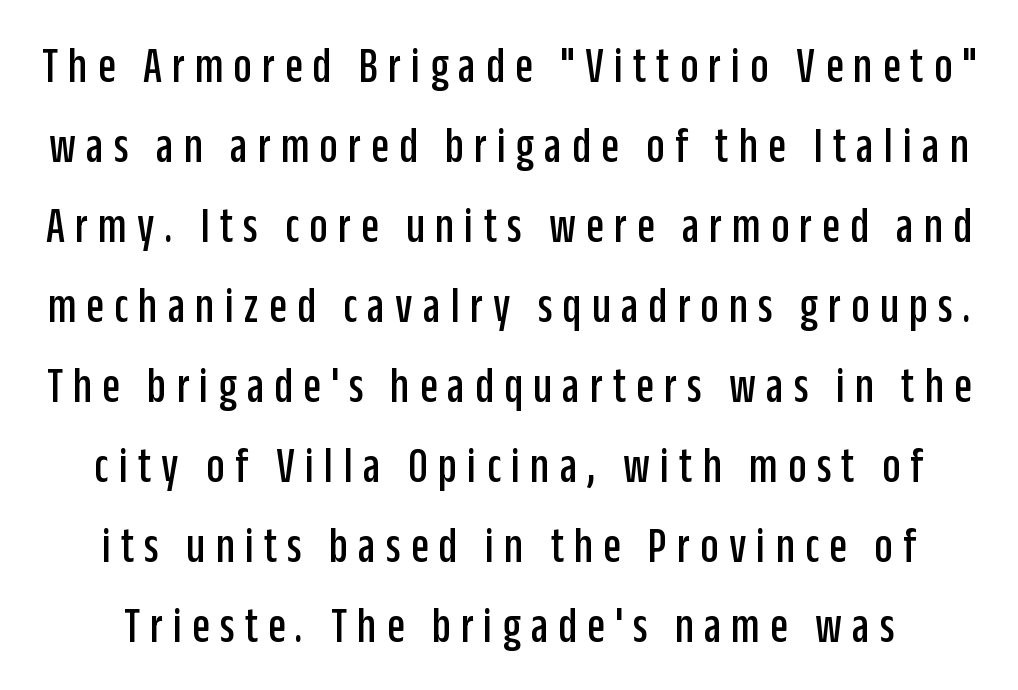
{"serif": "no", "italic": "no", "width": "condensed", "stroke_contrast": "low", "x_height": "large", "monospaced": "no", "underline": "no", "line_spacing": "normal", "line_spacing_ratio": 1.57, "letter_spacing": "wide", "letter_spacing_em": 0.2, "glyph_px": 51}
